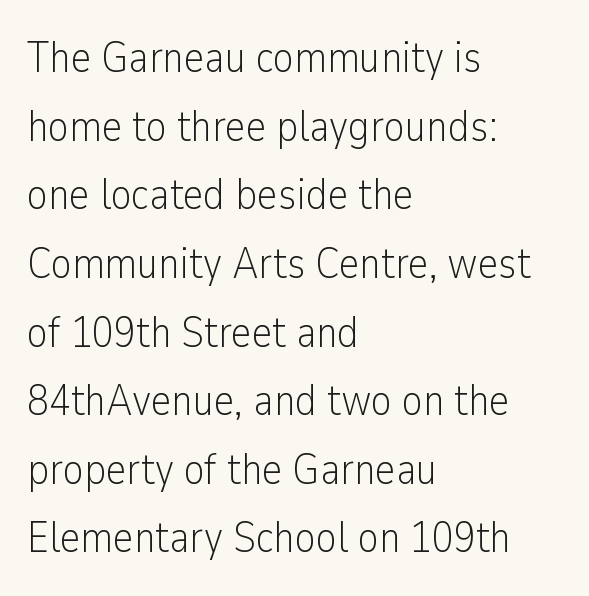
{"serif": "no", "italic": "no", "bold": "no", "weight": "light", "width": "condensed", "stroke_contrast": "low", "x_height": "medium", "monospaced": "no", "underline": "no", "align": "left", "line_spacing": "normal", "line_spacing_ratio": 1.56, "letter_spacing": "normal", "letter_spacing_em": 0.0, "glyph_px": 44}
